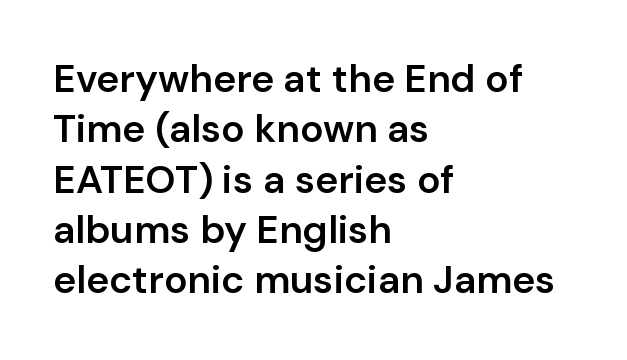
The sample has been set in demibold, a notch under bold. Note: no serifs on the glyphs. The letters advance in unequal steps, a hallmark of proportional type. Underlining? Definitely not there. You could call the tracking neutral — neither tight nor loose. These lines sit exactly where default settings would place them.
